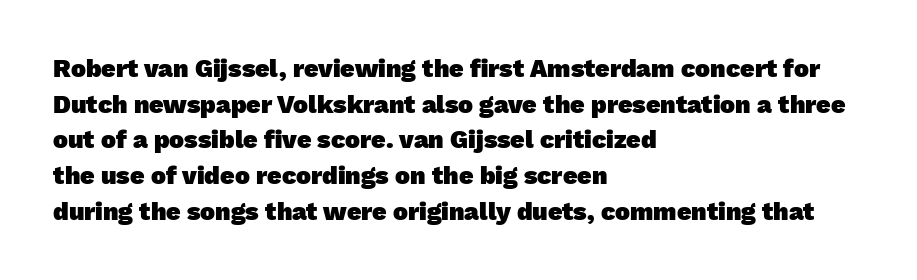
{"bold": "yes", "underline": "no", "align": "left", "line_spacing": "normal", "line_spacing_ratio": 1.43, "letter_spacing": "normal", "letter_spacing_em": 0.0, "glyph_px": 25}
